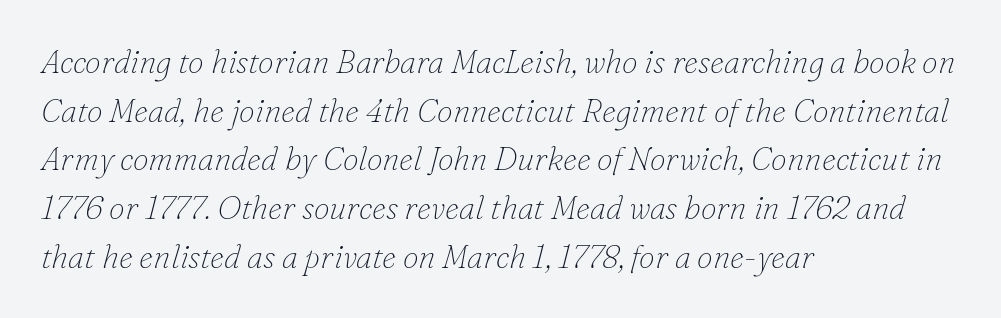
The image shows 32 px thin serif type, italic (leaning right); set left-aligned, normal line spacing (1.52x), normal letter spacing, not underlined; low stroke contrast and a small x-height.
